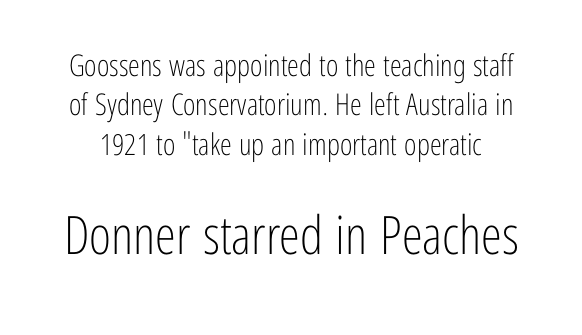
The image shows 53 px light, condensed sans-serif type, upright; set normal line spacing (1.31x), normal letter spacing, not underlined; the second (bottom) block is 1.77x larger; low stroke contrast and a medium x-height.
